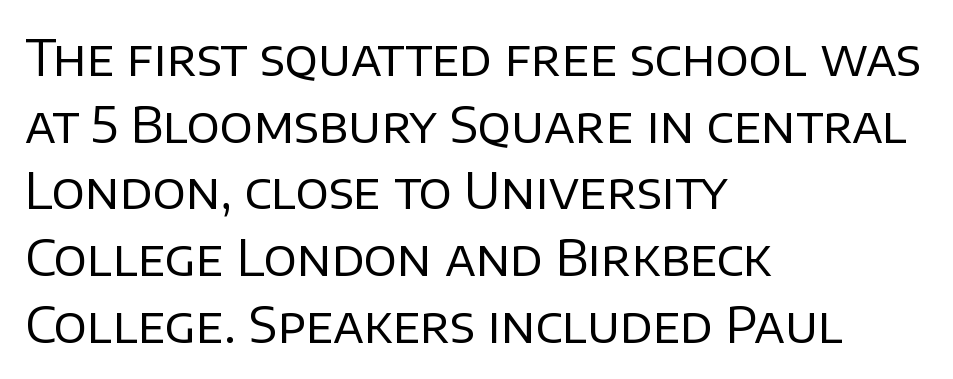
Q: Is the text bold? A: No.
Q: Is the text italic (slanted)? A: No, it is upright.
Q: Is the typeface a serif or a sans-serif typeface? A: Sans-serif.
Q: Is the text underlined? A: No.
Q: How is the paragraph aligned? A: Left-aligned.
Q: Is the spacing between letters normal or unusually wide? A: Normal.
Q: Is the spacing between lines tight, normal or loose? A: Normal.
Q: Width (condensed, normal, or wide)? A: Normal.
Q: Stroke contrast? A: Low.
Q: x-height? A: Large.
Q: Monospaced? A: No.
